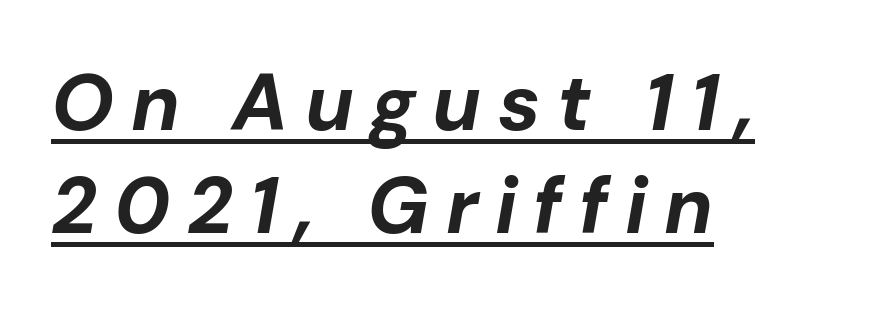
Thick stems and heavy bowls — unmistakably bold. Yep, that's italic — everything's leaning. Think of a printed novel: that variable character pitch is what you see here. Is the block centered? No — it sits flush against the left margin. Vertical spacing — default.
